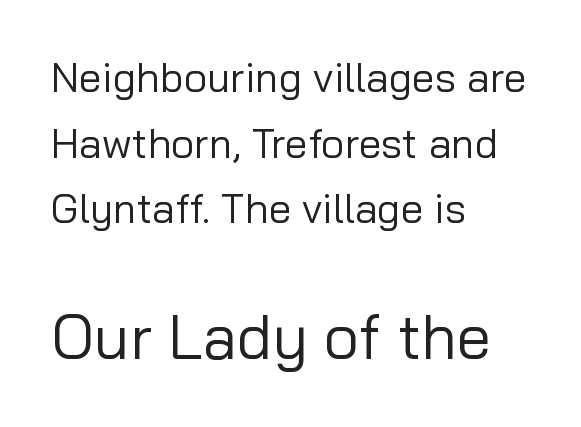
Baseline-to-baseline distance is the conventional proportion of letter height. This sample uses an upright cut, with every glyph sitting square on the baseline. Check under the words: just untouched page. These lines are composed in type without serifs. Words appear dense and cohesive because spacing is normal.
